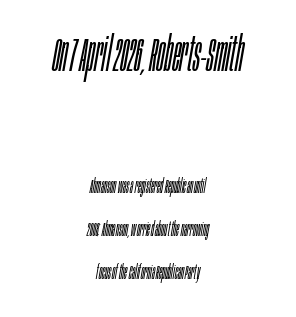
Q: Is the text bold? A: No.
Q: Is the text italic (slanted)? A: Yes, it leans right by about 10 degrees.
Q: Is the text underlined? A: No.
Q: How is the paragraph aligned? A: Centered.
Q: Is the spacing between letters normal or unusually wide? A: Normal.
Q: Is the spacing between lines tight, normal or loose? A: Loose.
Q: Which block of text is set in a larger size, the first (top) or the second (bottom)? A: The first (top) one.
Q: Width (condensed, normal, or wide)? A: Condensed.
Q: Stroke contrast? A: Low.
Q: x-height? A: Large.
Q: Monospaced? A: No.
